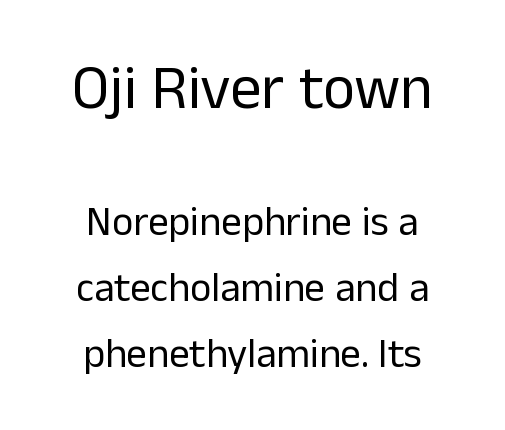
{"serif": "no", "italic": "no", "bold": "no", "weight": "regular", "width": "normal", "stroke_contrast": "low", "x_height": "medium", "monospaced": "no", "underline": "no", "align": "center", "line_spacing": "normal", "line_spacing_ratio": 1.61, "letter_spacing": "normal", "letter_spacing_em": 0.0, "larger_block": "first", "size_ratio": 1.51, "glyph_px": 62}
